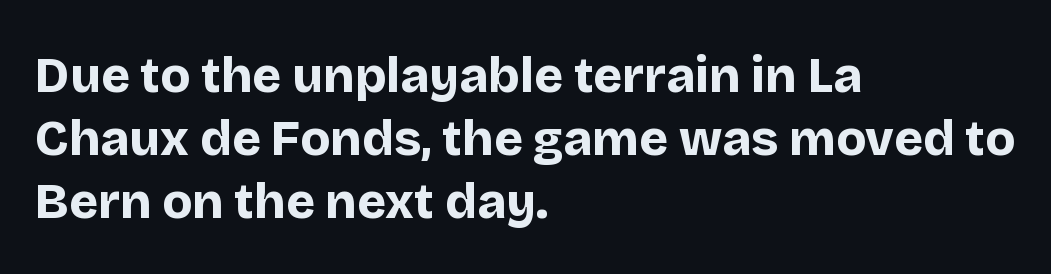
Varying glyph widths throughout — classic text-font behaviour. The specimen reads as upright at a glance. This block has exactly the height ordinary leading produces. One-word summary of the alignment: left.
